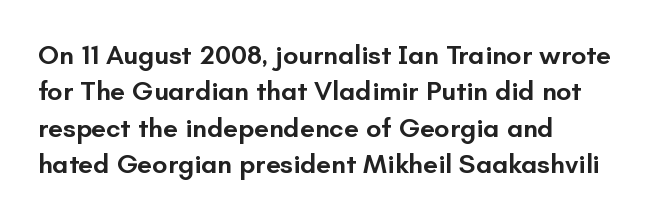
Heft: intermediate — a semibold. The block of text has a typical density, with ordinary space between rows. Descenders hang freely into open space. The rendering anchors every line to the left-hand side.
